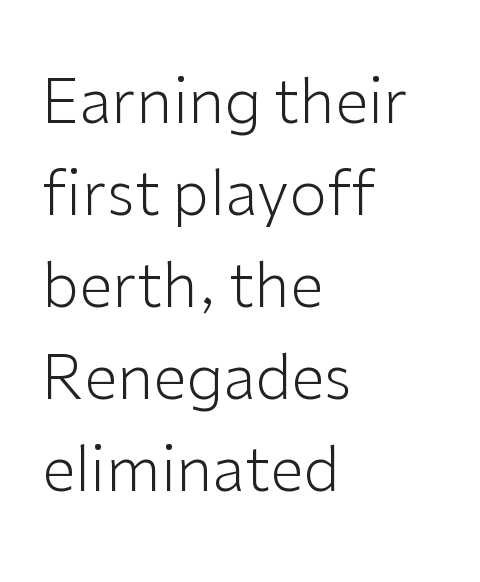
{"serif": "no", "italic": "no", "bold": "no", "weight": "light", "width": "normal", "stroke_contrast": "low", "x_height": "medium", "monospaced": "no", "underline": "no", "align": "left", "line_spacing": "normal", "line_spacing_ratio": 1.51, "letter_spacing": "normal", "letter_spacing_em": 0.0, "glyph_px": 61}
